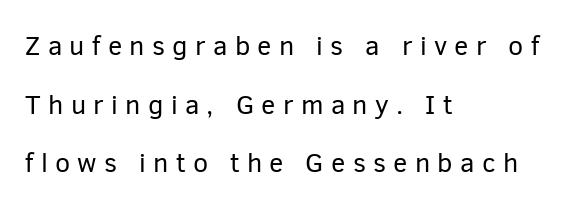
{"italic": "no", "bold": "no", "underline": "no", "align": "left", "line_spacing": "loose", "line_spacing_ratio": 2.17, "letter_spacing": "wide", "letter_spacing_em": 0.27, "glyph_px": 27}
